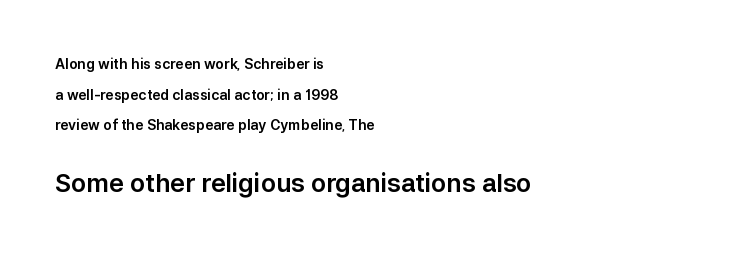
A bare baseline throughout the passage. The later block is typeset at a bigger size than the earlier block. Is the block centered? No — it sits flush against the left margin. Quick note: interline space is abundant. You could call the tracking neutral — neither tight nor loose.
